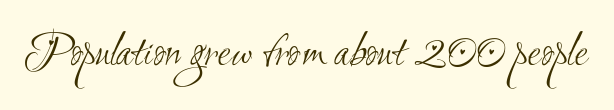
The tracking reads as untouched default to a designer's eye. Rule under the text: the space is simply empty. You can tell from the bare stems that sans-serif type was used. These lines are rendered in a variable-pitch font.
